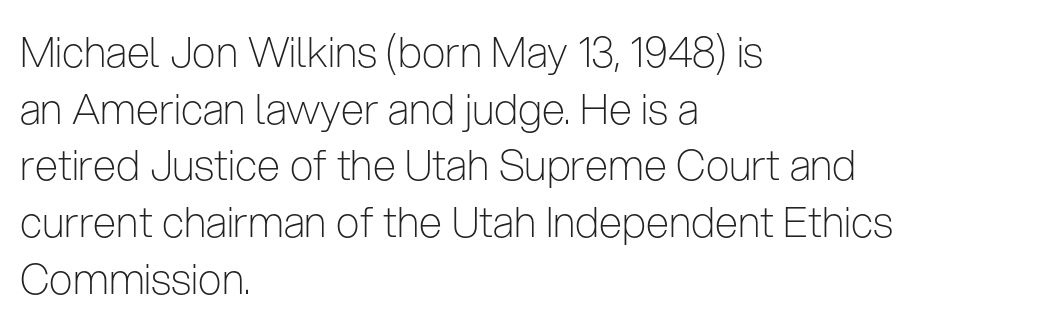
{"serif": "no", "italic": "no", "bold": "no", "weight": "light", "width": "condensed", "stroke_contrast": "low", "x_height": "medium", "monospaced": "no", "underline": "no", "align": "left", "line_spacing": "normal", "line_spacing_ratio": 1.35, "letter_spacing": "normal", "letter_spacing_em": 0.0, "glyph_px": 42}
